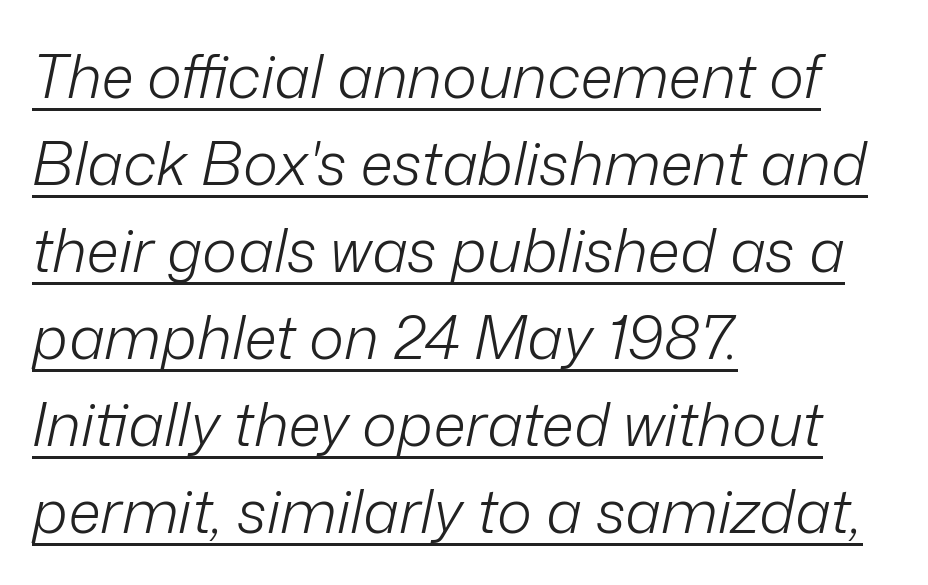
Q: Is the text bold? A: No.
Q: Is the text italic (slanted)? A: Yes, it leans right by about 12 degrees.
Q: Is the text underlined? A: Yes.
Q: How is the paragraph aligned? A: Left-aligned.
Q: Is the spacing between letters normal or unusually wide? A: Normal.
Q: Is the spacing between lines tight, normal or loose? A: Normal.
Q: Width (condensed, normal, or wide)? A: Normal.
Q: Stroke contrast? A: Low.
Q: x-height? A: Medium.
Q: Monospaced? A: No.
